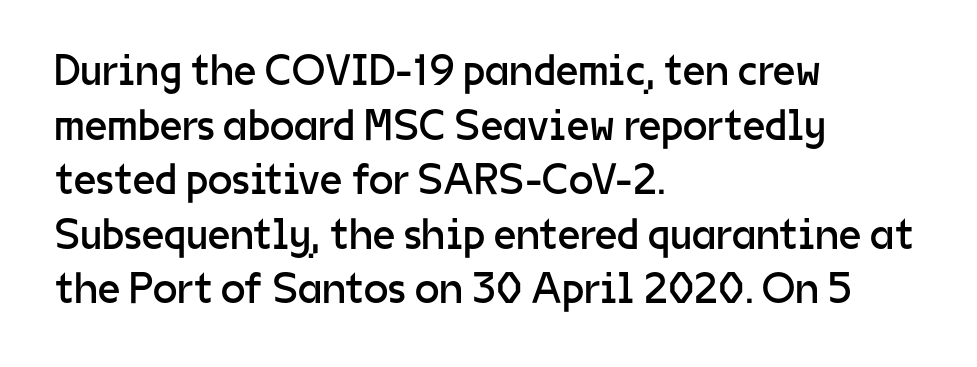
The image shows 44 px regular-weight sans-serif type, upright; set left-aligned, line spacing 1.24x, normal letter spacing, not underlined; low stroke contrast and a medium x-height.
